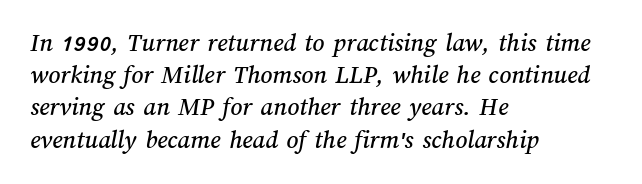
{"underline": "no", "align": "left", "line_spacing_ratio": 1.24, "letter_spacing": "normal", "letter_spacing_em": 0.0, "glyph_px": 26}
